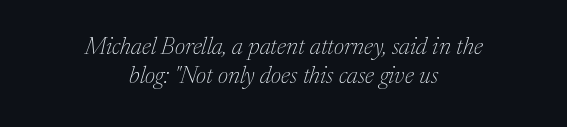
The image shows 24 px text type, italic (leaning right); set centered, line spacing 1.21x, normal letter spacing, not underlined.
